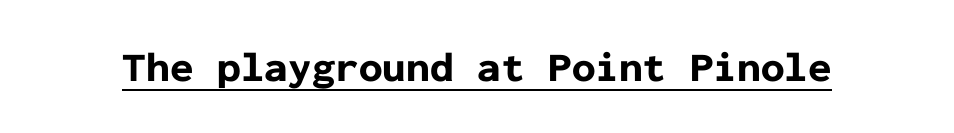
Q: Is the text bold? A: Yes.
Q: Is the text italic (slanted)? A: No, it is upright.
Q: Is the typeface a serif or a sans-serif typeface? A: Sans-serif.
Q: Is the text underlined? A: Yes.
Q: Is the spacing between letters normal or unusually wide? A: Normal.
Q: Width (condensed, normal, or wide)? A: Normal.
Q: Stroke contrast? A: Low.
Q: x-height? A: Medium.
Q: Monospaced? A: Yes.
